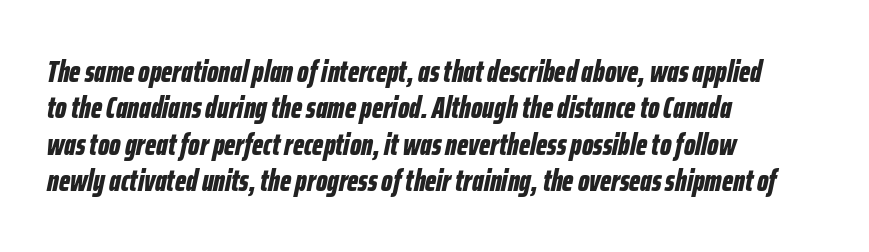
{"italic": "yes", "lean": "right", "slant_degrees": 12, "bold": "yes", "weight": "bold", "width": "condensed", "stroke_contrast": "low", "x_height": "medium", "monospaced": "no", "underline": "no", "align": "left", "line_spacing_ratio": 1.21, "letter_spacing": "normal", "letter_spacing_em": 0.0, "glyph_px": 30}
